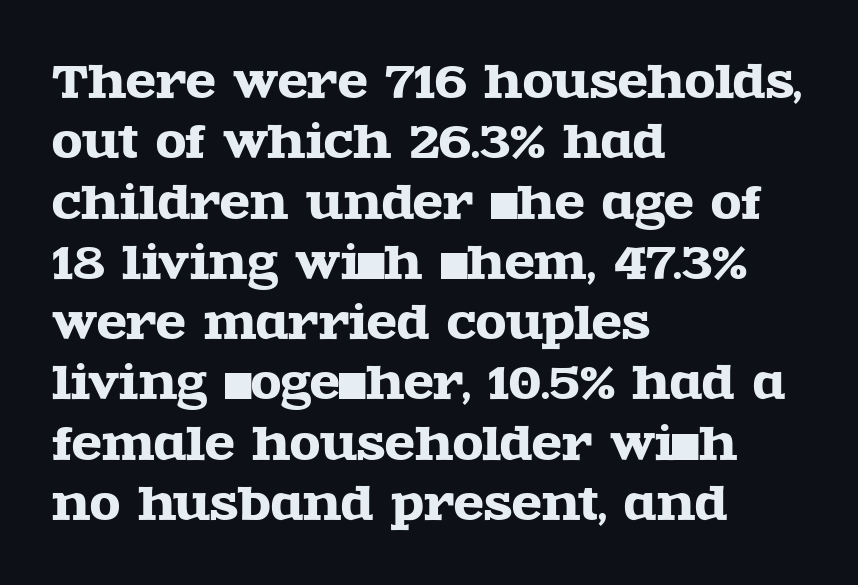
Q: Is the text italic (slanted)? A: No, it is upright.
Q: Is the typeface a serif or a sans-serif typeface? A: Serif.
Q: Is the text underlined? A: No.
Q: How is the paragraph aligned? A: Left-aligned.
Q: Is the spacing between letters normal or unusually wide? A: Normal.
Q: Is the spacing between lines tight, normal or loose? A: Normal.
Q: Width (condensed, normal, or wide)? A: Wide.
Q: x-height? A: Large.
Q: Monospaced? A: No.
